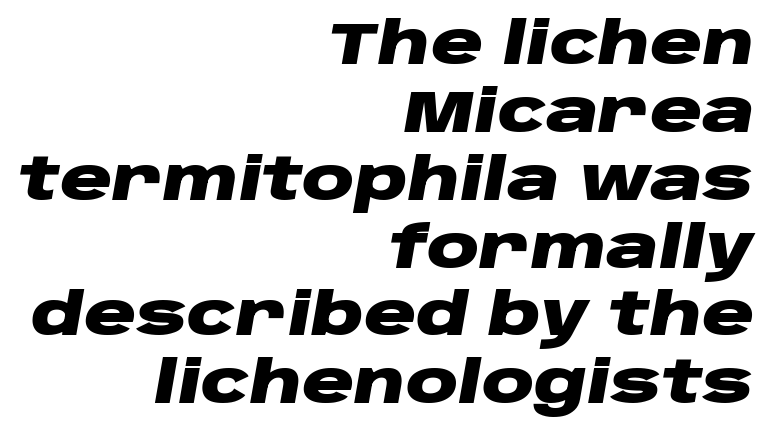
The image shows 58 px heavy, wide type, italic (leaning right); set right-aligned, line spacing 1.17x, normal letter spacing, not underlined; low stroke contrast and a large x-height.
